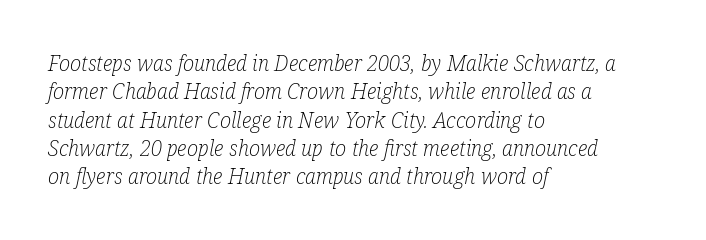
Q: Is the text bold? A: No.
Q: Is the text italic (slanted)? A: Yes, it leans right by about 12 degrees.
Q: Is the text underlined? A: No.
Q: How is the paragraph aligned? A: Left-aligned.
Q: Is the spacing between letters normal or unusually wide? A: Normal.
Q: Is the spacing between lines tight, normal or loose? A: Normal.
